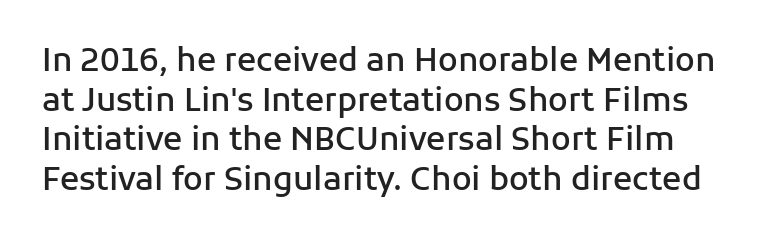
{"serif": "no", "italic": "no", "bold": "semi", "weight": "semibold", "width": "normal", "stroke_contrast": "low", "x_height": "medium", "monospaced": "no", "underline": "no", "line_spacing_ratio": 1.24, "letter_spacing": "normal", "letter_spacing_em": 0.0, "glyph_px": 32}
